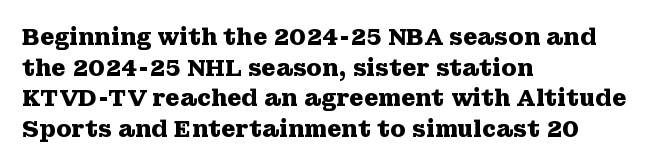
Q: Is the text bold? A: Yes.
Q: Is the text italic (slanted)? A: No, it is upright.
Q: Is the text underlined? A: No.
Q: How is the paragraph aligned? A: Left-aligned.
Q: Is the spacing between letters normal or unusually wide? A: Normal.
Q: Is the spacing between lines tight, normal or loose? A: Normal.
